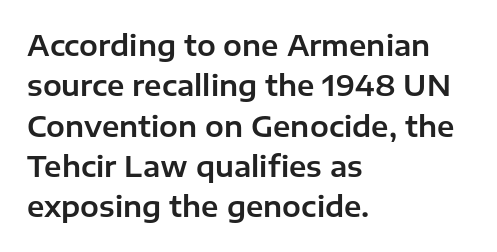
Q: Is the text italic (slanted)? A: No, it is upright.
Q: Is the typeface a serif or a sans-serif typeface? A: Sans-serif.
Q: Is the text underlined? A: No.
Q: How is the paragraph aligned? A: Left-aligned.
Q: Is the spacing between letters normal or unusually wide? A: Normal.
Q: Is the spacing between lines tight, normal or loose? A: Normal.
Q: Width (condensed, normal, or wide)? A: Normal.
Q: Stroke contrast? A: Low.
Q: x-height? A: Medium.
Q: Monospaced? A: No.
